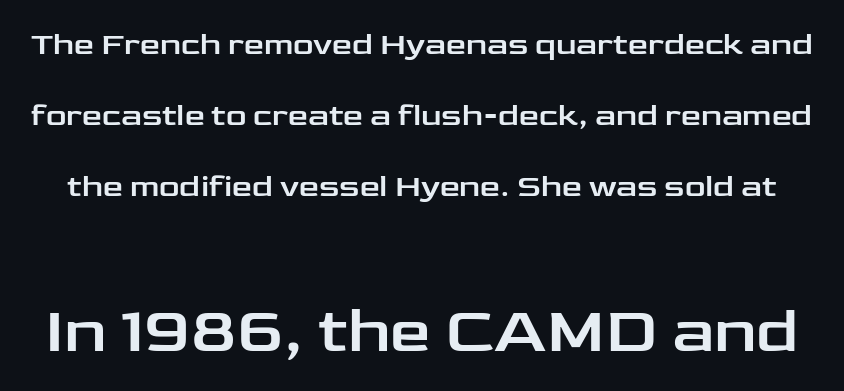
This sample has the flowing, uneven cadence of proportional lettering. Notice how the stems are strictly vertical — no italics here. Successive baselines arrive slowly, with a big drop between each. Check where the strokes stop: nothing finishes them off — pure sans. Compared with typical body copy, the letter spacing here is the same. Quick note: underline off.
